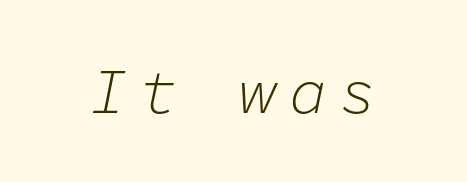
Nothing heavy about these letters — not bold at all. These lines are rendered in a fixed-pitch font. The string is rendered with underlining switched off. Characters are canted at an angle relative to the baseline's perpendicular.
